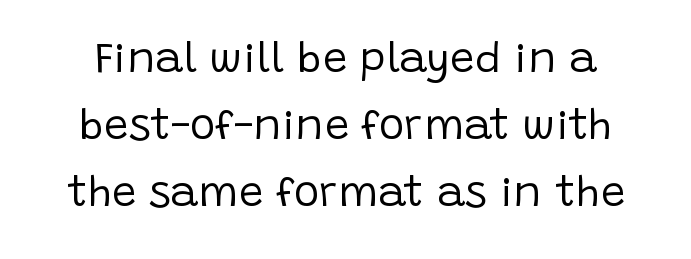
The image shows 43 px regular-weight sans-serif type, upright; set normal line spacing (1.56x), normal letter spacing, not underlined; low stroke contrast and a large x-height.
